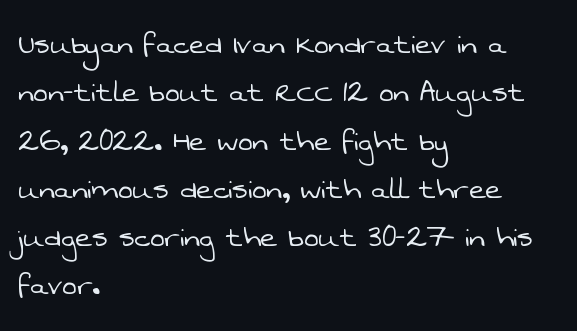
The image shows 35 px light sans-serif type; set left-aligned, normal line spacing (1.38x), normal letter spacing, not underlined; low stroke contrast and a medium x-height.
